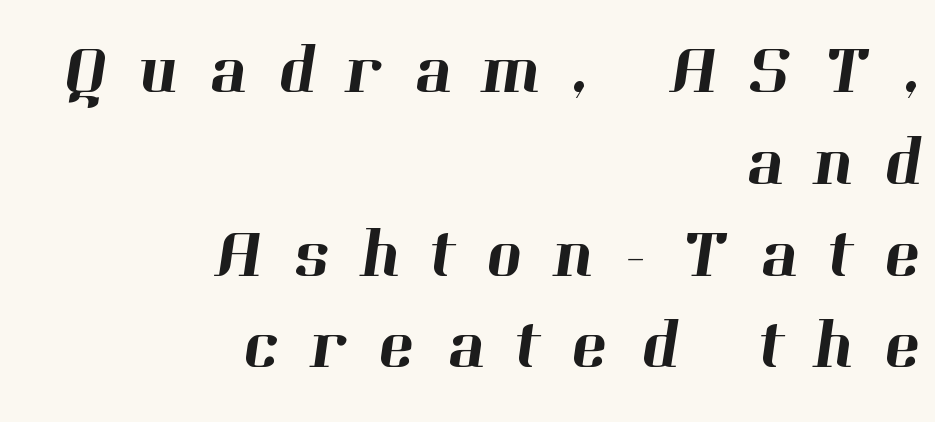
Reading down the block, your eye finds every line finishing at a fixed right position. The face used here is proportionally spaced, like ordinary book or web type. Lines of text with bare space underneath. Successive baselines arrive at the customary interval. This is serif lettering, the kind often seen in printed books. Loose tracking; the words dissolve into strings of separated letters.
